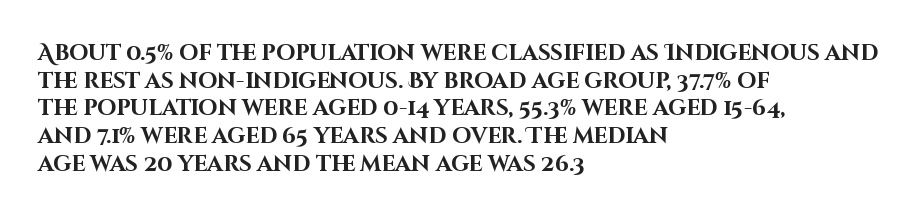
These words are printed bold, with thick strokes throughout. The string is rendered with underlining switched off. What's the leading like? Ordinary, nothing unusual. Tracking value appears to be zero — textbook default spacing. This rendering uses left alignment, leaving the right contour irregular. Every stem runs plumb, perpendicular to the baseline.
